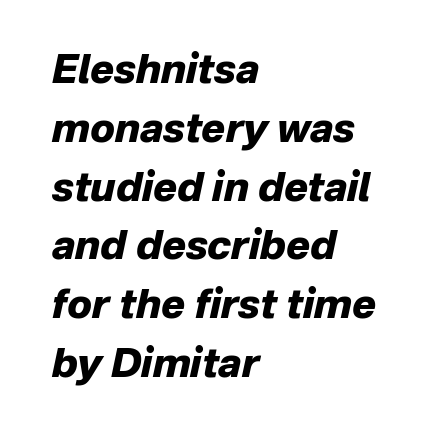
The zone under the glyphs is completely vacant. In terms of posture, this sample is oblique. Caption: bold face, heavy strokes. These lines keep a tight, regular rhythm from letter to letter. Is the block centered? No — it sits flush against the left margin. Proportional: the letters do not fall into vertical columns.
